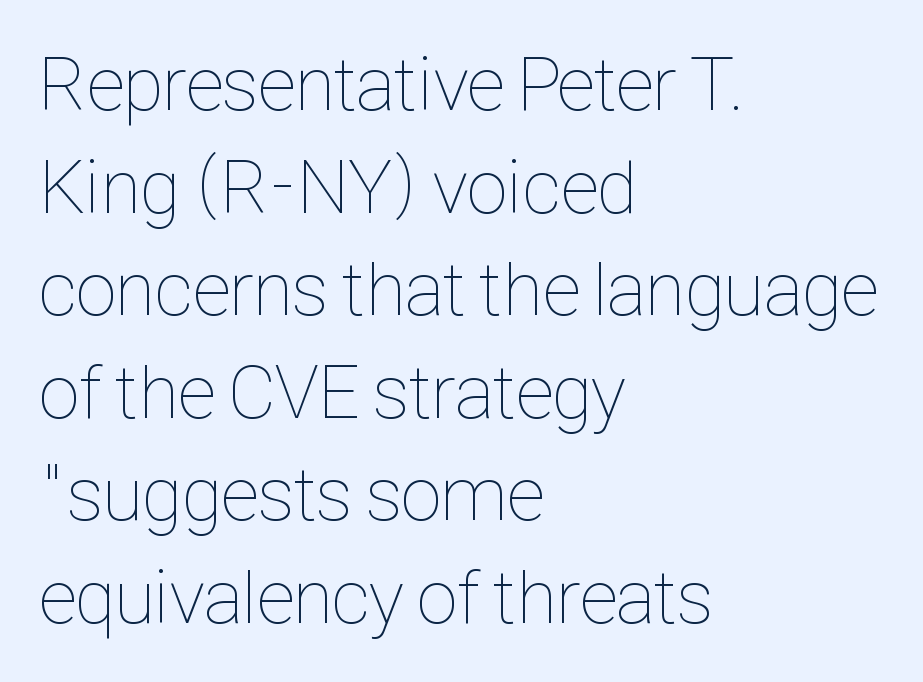
Q: Is the text bold? A: No.
Q: Is the text italic (slanted)? A: No, it is upright.
Q: Is the text underlined? A: No.
Q: How is the paragraph aligned? A: Left-aligned.
Q: Is the spacing between letters normal or unusually wide? A: Normal.
Q: Is the spacing between lines tight, normal or loose? A: Normal.
Q: Width (condensed, normal, or wide)? A: Condensed.
Q: Stroke contrast? A: Low.
Q: x-height? A: Medium.
Q: Monospaced? A: No.
